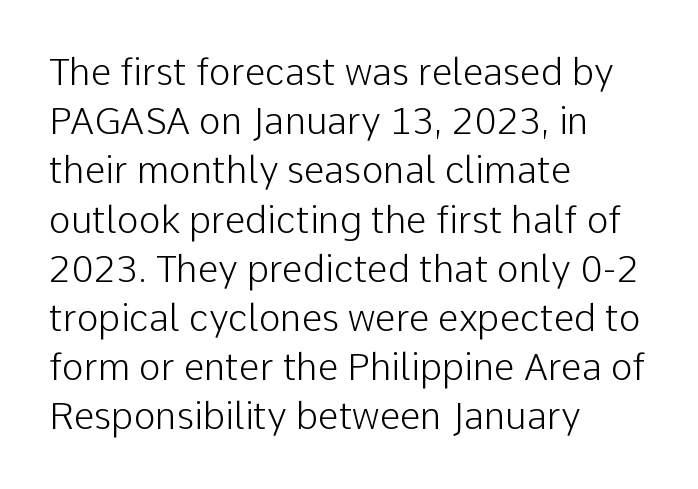
The image shows 37 px light sans-serif type, upright; set left-aligned, normal line spacing (1.33x), normal letter spacing, not underlined; low stroke contrast and a medium x-height.
